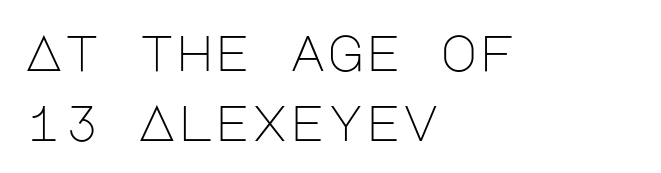
The image shows 51 px light sans-serif type, upright; set left-aligned, normal line spacing (1.38x), normal letter spacing, not underlined; low stroke contrast and a large x-height.
